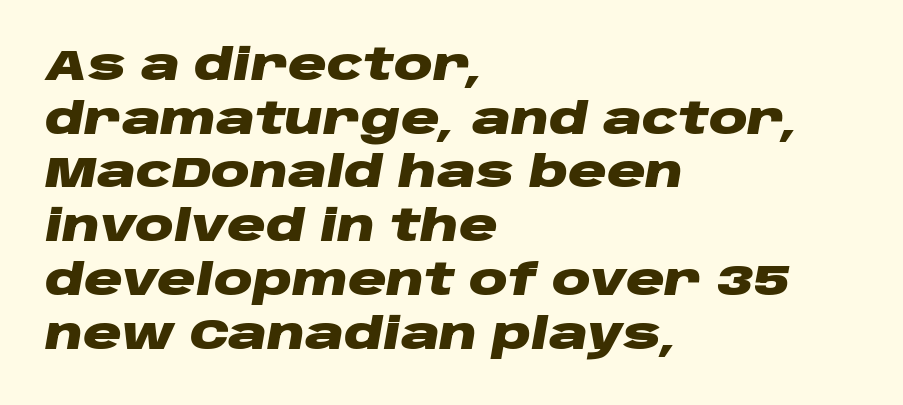
{"italic": "yes", "lean": "right", "slant_degrees": 10, "bold": "yes", "weight": "heavy", "width": "wide", "stroke_contrast": "low", "x_height": "large", "monospaced": "no", "underline": "no", "align": "left", "line_spacing": "normal", "line_spacing_ratio": 1.25, "letter_spacing": "normal", "letter_spacing_em": 0.0, "glyph_px": 43}
